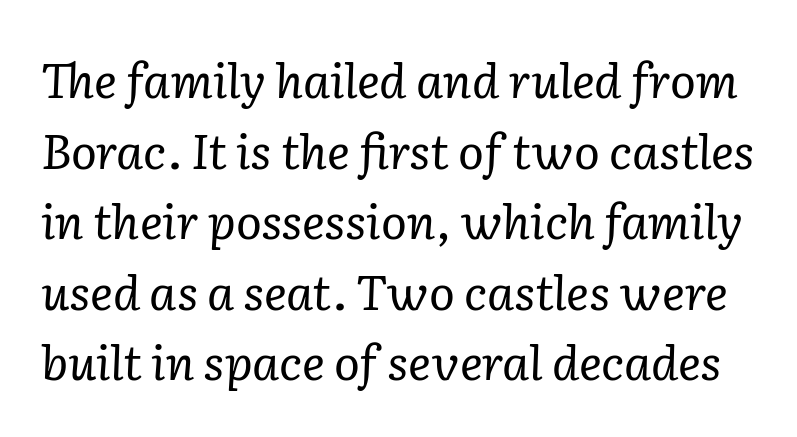
The image shows 48 px regular-weight serif type, italic (leaning right); set normal line spacing (1.47x), normal letter spacing, not underlined; low stroke contrast and a medium x-height.
